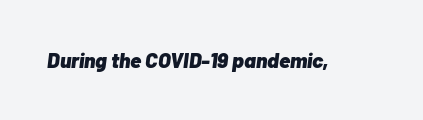
{"italic": "yes", "lean": "right", "slant_degrees": 7, "bold": "yes", "underline": "no", "letter_spacing": "normal", "letter_spacing_em": 0.0, "glyph_px": 21}
